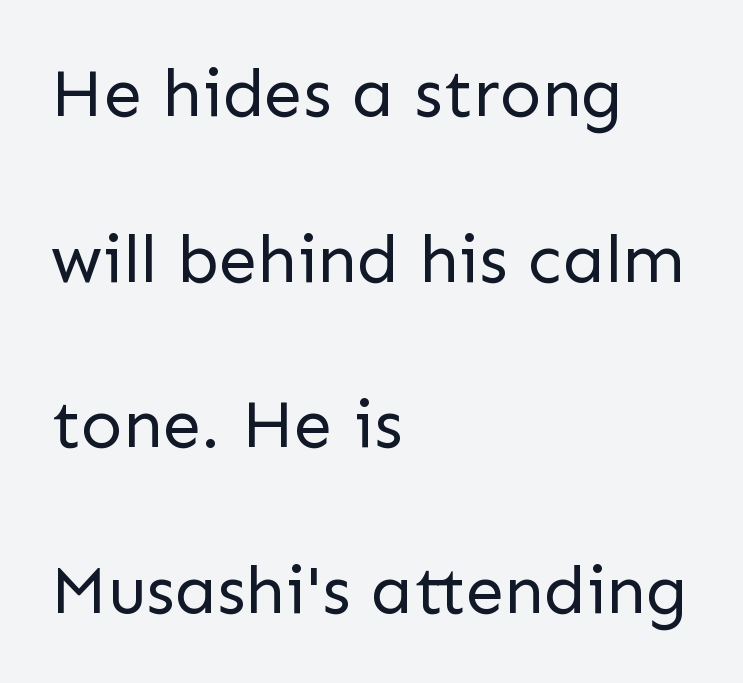
{"serif": "no", "italic": "no", "bold": "no", "weight": "regular", "width": "normal", "stroke_contrast": "low", "x_height": "medium", "monospaced": "no", "underline": "no", "align": "left", "line_spacing": "loose", "line_spacing_ratio": 2.4, "letter_spacing": "normal", "letter_spacing_em": 0.0, "glyph_px": 69}
